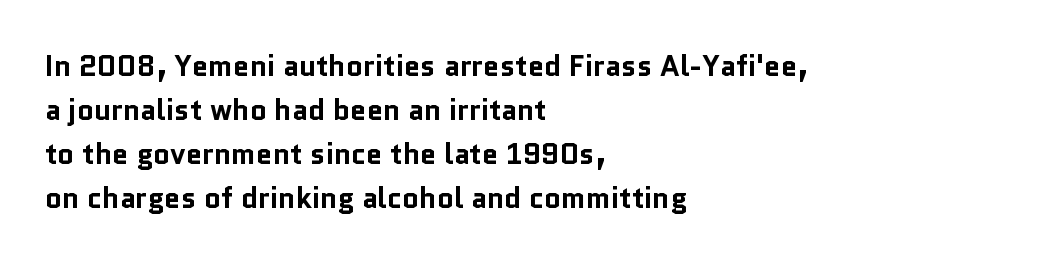
Reading down the column, the eye jumps a familiar distance to each next line. Each letter keeps its own natural width here, so spacing adapts to shape. Leftover space on each line is placed entirely after the last word. You could call the tracking neutral — neither tight nor loose. Check where the strokes stop: nothing finishes them off — pure sans.
